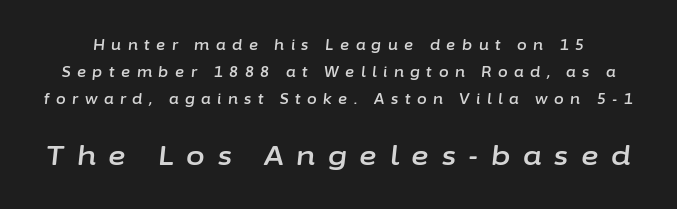
Q: Is the text italic (slanted)? A: Yes, it leans right by about 6 degrees.
Q: Is the text underlined? A: No.
Q: Is the spacing between letters normal or unusually wide? A: Unusually wide.
Q: Is the spacing between lines tight, normal or loose? A: Loose.
Q: Which block of text is set in a larger size, the first (top) or the second (bottom)? A: The second (bottom) one.
